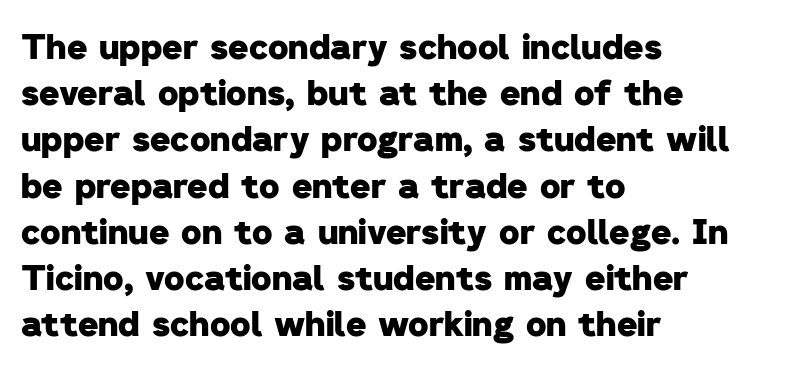
The image shows 35 px heavy sans-serif type; set left-aligned, normal line spacing (1.32x), normal letter spacing, not underlined; low stroke contrast and a medium x-height.
